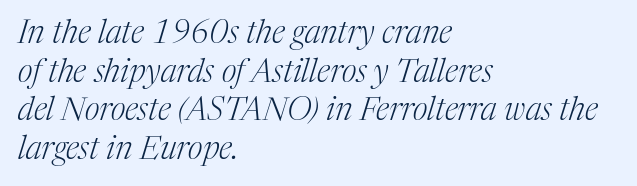
{"serif": "yes", "italic": "yes", "lean": "right", "slant_degrees": 17, "bold": "no", "weight": "light", "width": "normal", "stroke_contrast": "medium", "x_height": "medium", "monospaced": "no", "underline": "no", "align": "left", "line_spacing_ratio": 1.21, "letter_spacing": "normal", "letter_spacing_em": 0.0, "glyph_px": 32}
